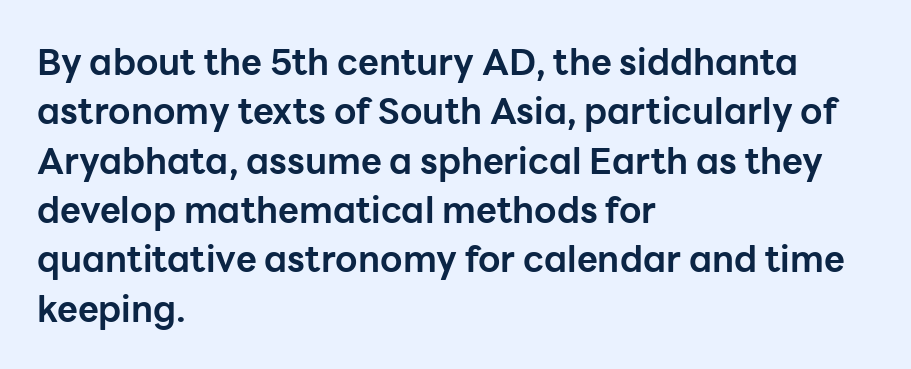
Q: Is the text bold? A: Yes.
Q: Is the text italic (slanted)? A: No, it is upright.
Q: Is the typeface a serif or a sans-serif typeface? A: Sans-serif.
Q: Is the text underlined? A: No.
Q: How is the paragraph aligned? A: Left-aligned.
Q: Is the spacing between letters normal or unusually wide? A: Normal.
Q: Is the spacing between lines tight, normal or loose? A: Normal.
Q: Width (condensed, normal, or wide)? A: Normal.
Q: Stroke contrast? A: Low.
Q: x-height? A: Medium.
Q: Monospaced? A: No.
